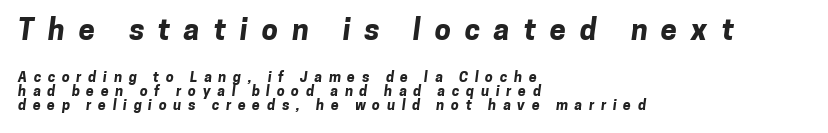
The image shows 29 px bold sans-serif type; set left-aligned, tight line spacing (1.02x), unusually wide letter spacing (+0.48 em), not underlined; the first (top) block is 2.07x larger; low stroke contrast and a medium x-height.
